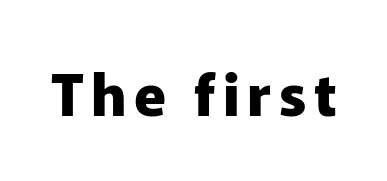
The image shows 58 px heavy sans-serif type, upright; set not underlined; low stroke contrast and a medium x-height.
